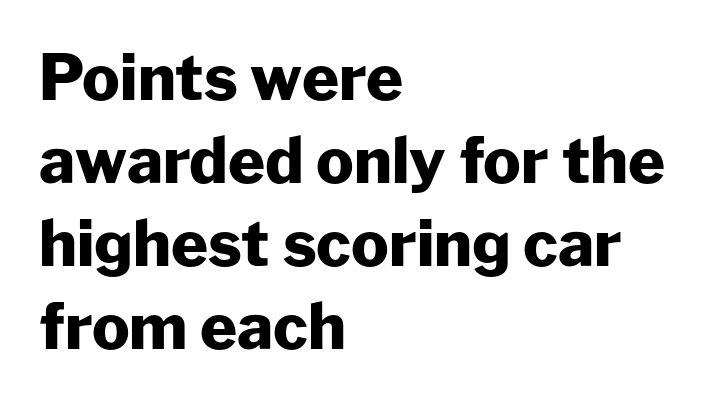
Q: Is the text bold? A: Yes.
Q: Is the text italic (slanted)? A: No, it is upright.
Q: Is the typeface a serif or a sans-serif typeface? A: Sans-serif.
Q: Is the text underlined? A: No.
Q: How is the paragraph aligned? A: Left-aligned.
Q: Is the spacing between letters normal or unusually wide? A: Normal.
Q: Is the spacing between lines tight, normal or loose? A: Normal.
Q: Width (condensed, normal, or wide)? A: Normal.
Q: Stroke contrast? A: Low.
Q: x-height? A: Medium.
Q: Monospaced? A: No.
